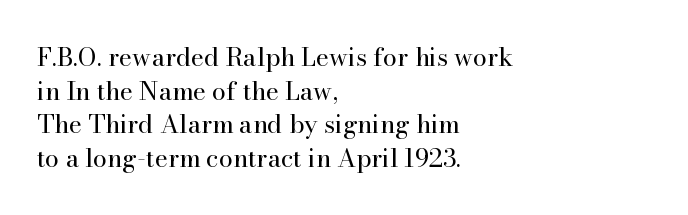
Honestly, there is no underline to notice here at all. When letters stand straight like this, we call the style roman or upright. The passage shown stacks its lines at a standard gap. Horizontal alignment here is leftward, the default for most running prose. Ink coverage per letter is moderate at most.
